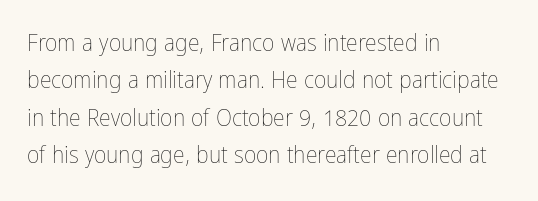
The image shows 24 px text type, upright; set left-aligned, normal line spacing (1.56x), normal letter spacing, not underlined.
